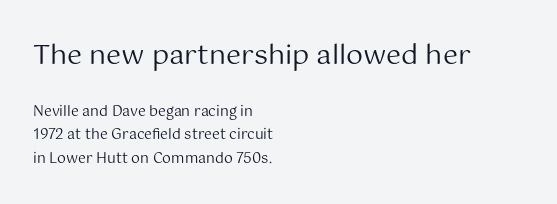
The image shows 27 px text type, upright; set left-aligned, normal line spacing (1.68x), normal letter spacing, not underlined; the first (top) block is 1.93x larger.
